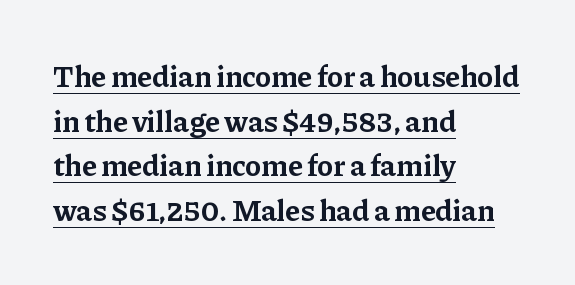
The image shows 30 px bold serif type, upright; set left-aligned, normal line spacing (1.49x), normal letter spacing, underlined; low stroke contrast and a medium x-height.
